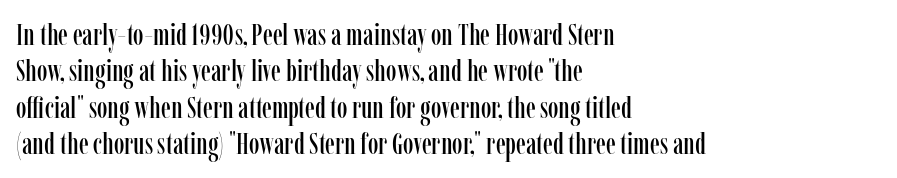
Q: Is the text italic (slanted)? A: No, it is upright.
Q: Is the typeface a serif or a sans-serif typeface? A: Serif.
Q: Is the text underlined? A: No.
Q: How is the paragraph aligned? A: Left-aligned.
Q: Is the spacing between letters normal or unusually wide? A: Normal.
Q: Width (condensed, normal, or wide)? A: Condensed.
Q: Stroke contrast? A: Low.
Q: x-height? A: Medium.
Q: Monospaced? A: No.
